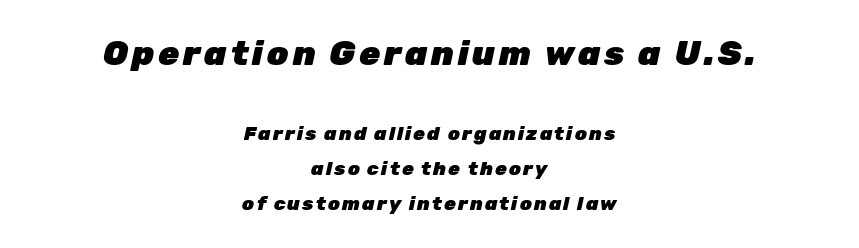
The image shows 34 px heavy type, italic (leaning right); set centered, line spacing 1.83x, not underlined; the first (top) block is 1.79x larger; low stroke contrast and a medium x-height.
